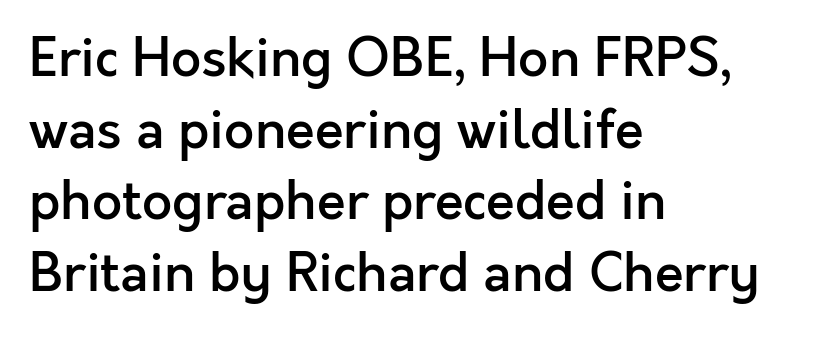
Q: Is the text bold? A: Semi-bold.
Q: Is the text italic (slanted)? A: No, it is upright.
Q: Is the typeface a serif or a sans-serif typeface? A: Sans-serif.
Q: Is the text underlined? A: No.
Q: How is the paragraph aligned? A: Left-aligned.
Q: Is the spacing between letters normal or unusually wide? A: Normal.
Q: Is the spacing between lines tight, normal or loose? A: Normal.
Q: Width (condensed, normal, or wide)? A: Normal.
Q: x-height? A: Medium.
Q: Monospaced? A: No.
